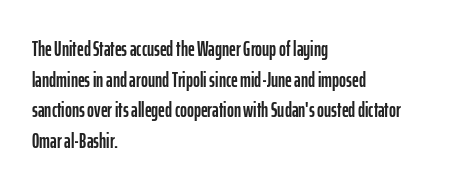
Q: Is the text italic (slanted)? A: No, it is upright.
Q: Is the text underlined? A: No.
Q: How is the paragraph aligned? A: Left-aligned.
Q: Is the spacing between letters normal or unusually wide? A: Normal.
Q: Is the spacing between lines tight, normal or loose? A: Normal.
